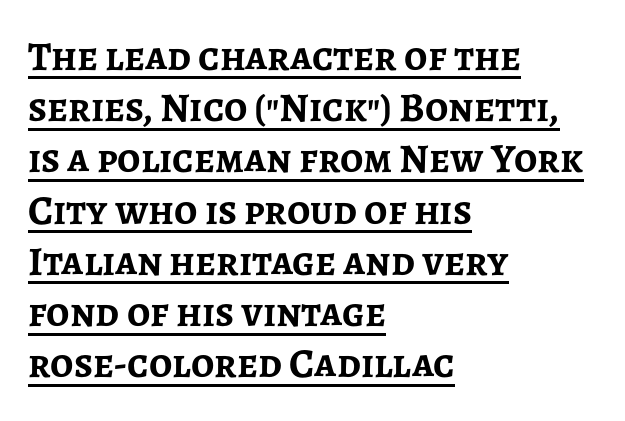
Italic? Not at all — the glyphs are vertical. The rendering anchors every line to the left-hand side. These lines are rendered in a variable-pitch font. Every letter is thick-stroked: bold, no question. Students, note that the glyphs here touch the page at normal intervals.
